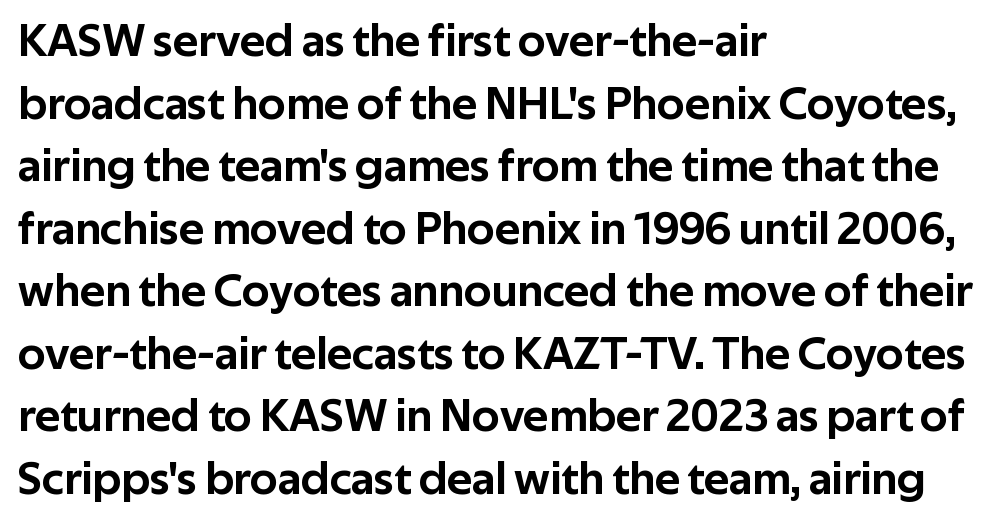
These lines are composed in type without serifs. The specimen omits any rule beneath the text block's lines. Note the varied advance widths — an 'i' is clearly narrower than an 'm'. Horizontally, the lines are justified to the leading edge only.
